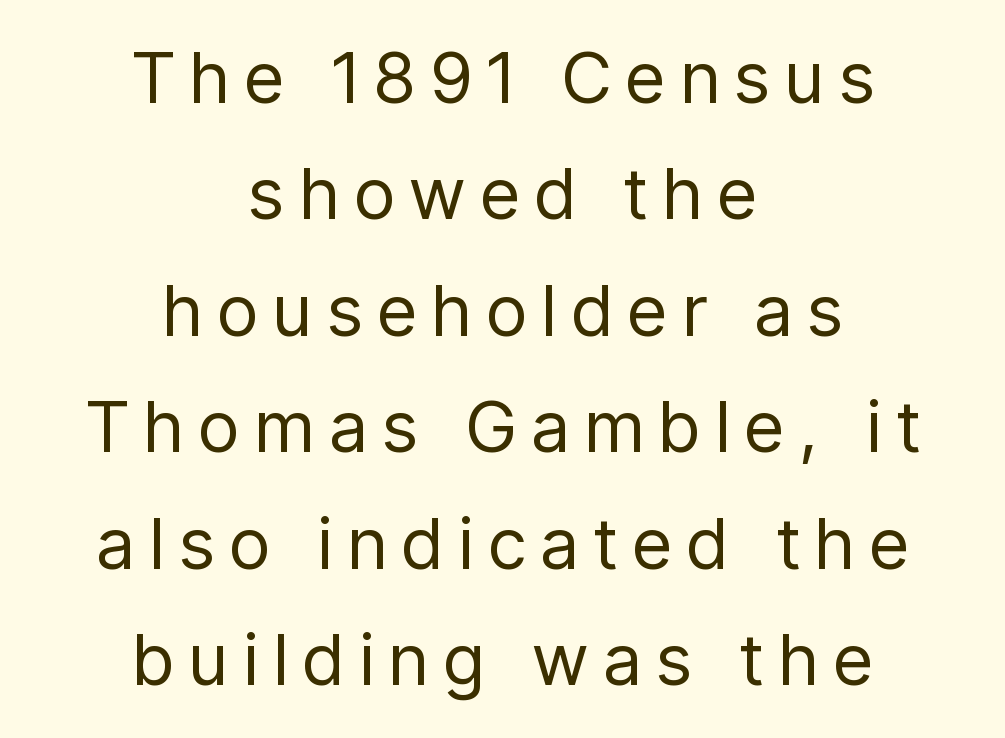
Q: Is the text bold? A: No.
Q: Is the text italic (slanted)? A: No, it is upright.
Q: Is the typeface a serif or a sans-serif typeface? A: Sans-serif.
Q: Is the text underlined? A: No.
Q: How is the paragraph aligned? A: Centered.
Q: Is the spacing between letters normal or unusually wide? A: Unusually wide.
Q: Is the spacing between lines tight, normal or loose? A: Normal.
Q: Width (condensed, normal, or wide)? A: Condensed.
Q: Stroke contrast? A: Low.
Q: x-height? A: Medium.
Q: Monospaced? A: No.
